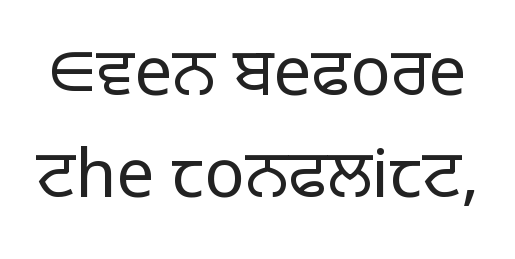
{"serif": "no", "italic": "no", "bold": "no", "weight": "light", "width": "normal", "stroke_contrast": "low", "x_height": "medium", "monospaced": "no", "underline": "no", "line_spacing": "normal", "line_spacing_ratio": 1.52, "letter_spacing": "normal", "letter_spacing_em": 0.0, "glyph_px": 67}
